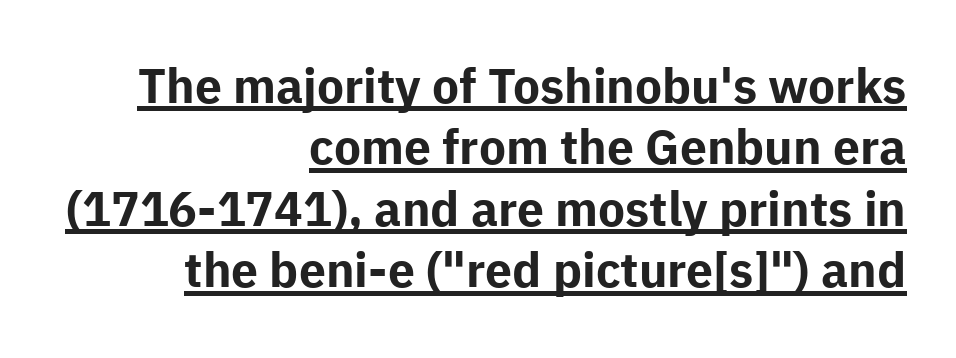
{"serif": "no", "italic": "no", "bold": "yes", "weight": "bold", "width": "normal", "stroke_contrast": "low", "x_height": "medium", "monospaced": "no", "underline": "yes", "align": "right", "line_spacing": "normal", "line_spacing_ratio": 1.28, "letter_spacing": "normal", "letter_spacing_em": 0.0, "glyph_px": 48}
